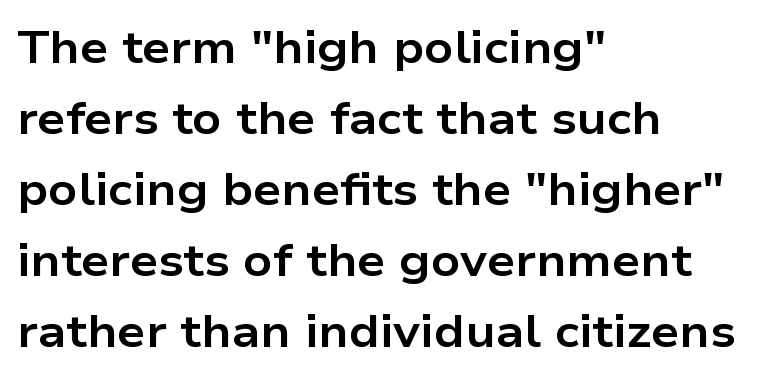
The rendering uses a bold face; every stroke is thick and dark. A classic flush-left, rag-right setting is used for this passage. A typesetter would call this leading conventional body-copy spacing. The passage shown is typed in a proportional face where columns would drift. The words here are not underlined. No feet cap the strokes, marking this as sans-serif type.
